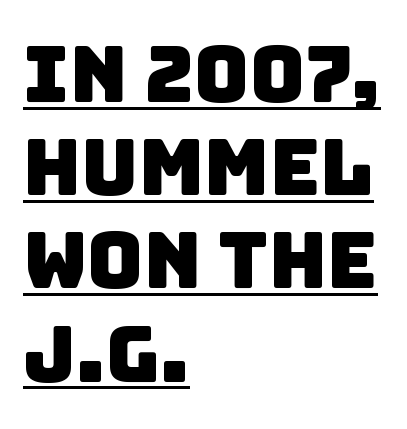
Q: Is the typeface a serif or a sans-serif typeface? A: Sans-serif.
Q: Is the text underlined? A: Yes.
Q: How is the paragraph aligned? A: Left-aligned.
Q: Is the spacing between letters normal or unusually wide? A: Normal.
Q: Width (condensed, normal, or wide)? A: Normal.
Q: Stroke contrast? A: Low.
Q: x-height? A: Large.
Q: Monospaced? A: No.
